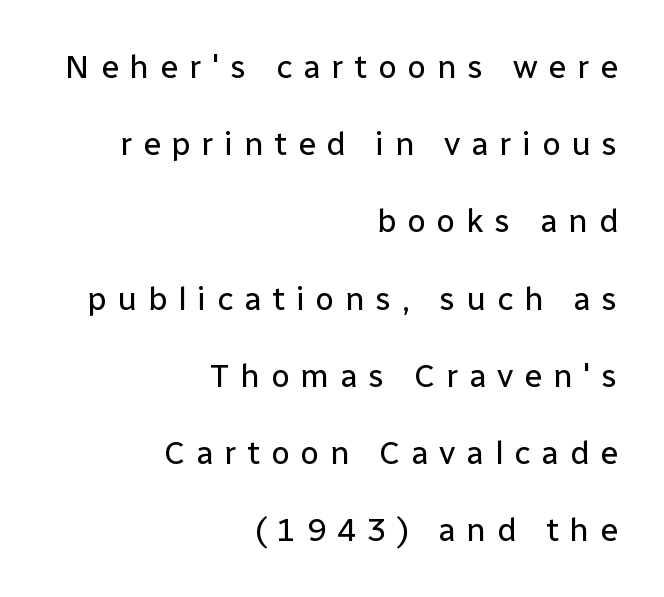
Q: Is the text bold? A: No.
Q: Is the text italic (slanted)? A: No, it is upright.
Q: Is the typeface a serif or a sans-serif typeface? A: Sans-serif.
Q: Is the text underlined? A: No.
Q: How is the paragraph aligned? A: Right-aligned.
Q: Is the spacing between letters normal or unusually wide? A: Unusually wide.
Q: Is the spacing between lines tight, normal or loose? A: Loose.
Q: Width (condensed, normal, or wide)? A: Normal.
Q: Stroke contrast? A: Low.
Q: x-height? A: Medium.
Q: Monospaced? A: No.
